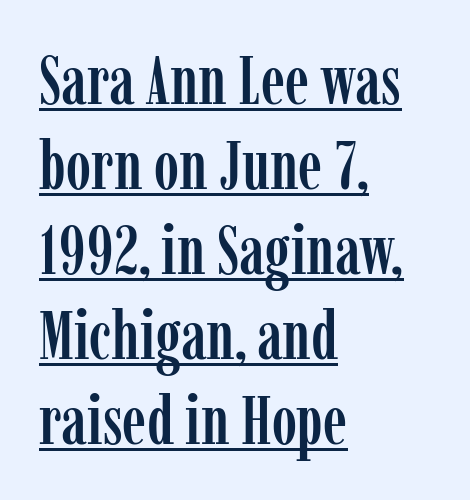
{"serif": "yes", "italic": "no", "width": "condensed", "stroke_contrast": "low", "x_height": "medium", "monospaced": "no", "underline": "yes", "align": "left", "line_spacing": "normal", "line_spacing_ratio": 1.25, "letter_spacing": "normal", "letter_spacing_em": 0.0, "glyph_px": 68}
